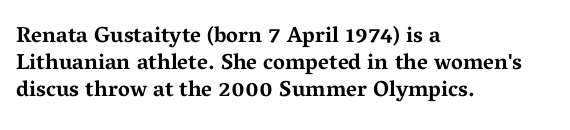
{"italic": "no", "bold": "yes", "underline": "no", "align": "left", "line_spacing_ratio": 1.23, "letter_spacing": "normal", "letter_spacing_em": 0.0, "glyph_px": 22}
